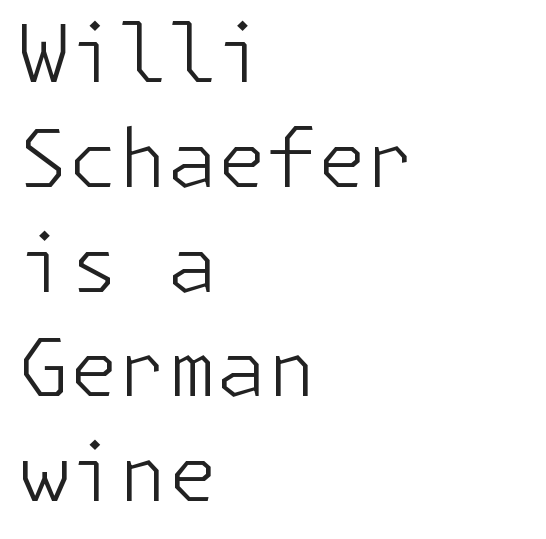
The typesetting does not lean heavy: it is not bold. Left-aligned paragraph, ragged on the right. Does extra space separate the letters? No, they use regular spacing. Posture: straight, roman, zero tilt. Vertical spacing — default.
